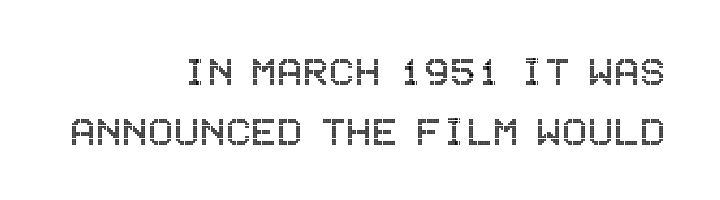
The lines are quadded right. The type is set solid horizontally, with unmodified tracking. The letters stand straight up with perfectly vertical stems. Interline gaps are of average width in this sample. Beneath every word, the page is bare.
